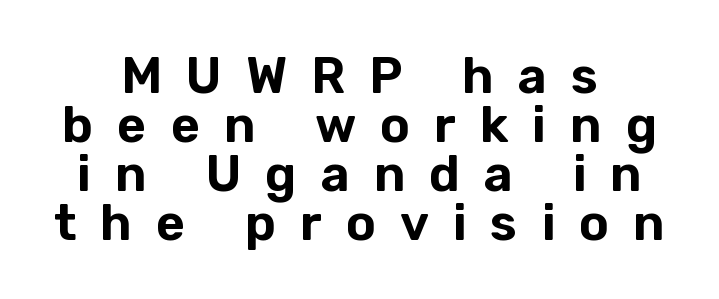
Q: Is the text italic (slanted)? A: No, it is upright.
Q: Is the typeface a serif or a sans-serif typeface? A: Sans-serif.
Q: Is the text underlined? A: No.
Q: How is the paragraph aligned? A: Centered.
Q: Is the spacing between letters normal or unusually wide? A: Unusually wide.
Q: Is the spacing between lines tight, normal or loose? A: Tight.
Q: Width (condensed, normal, or wide)? A: Normal.
Q: Stroke contrast? A: Low.
Q: x-height? A: Medium.
Q: Monospaced? A: No.
